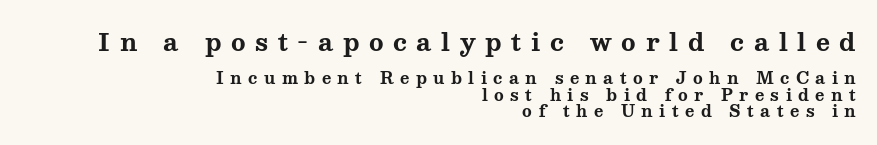
The image shows 24 px bold type, upright; set right-aligned, tight line spacing (1.01x), unusually wide letter spacing (+0.4 em), not underlined; the first (top) block is 1.5x larger.
